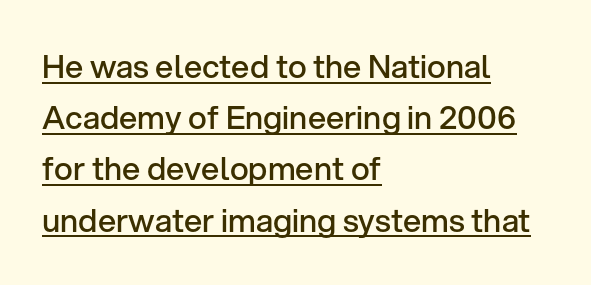
{"serif": "no", "italic": "no", "bold": "semi", "weight": "semibold", "width": "normal", "stroke_contrast": "low", "x_height": "medium", "monospaced": "no", "underline": "yes", "align": "left", "line_spacing": "normal", "line_spacing_ratio": 1.6, "letter_spacing": "normal", "letter_spacing_em": 0.0, "glyph_px": 32}
